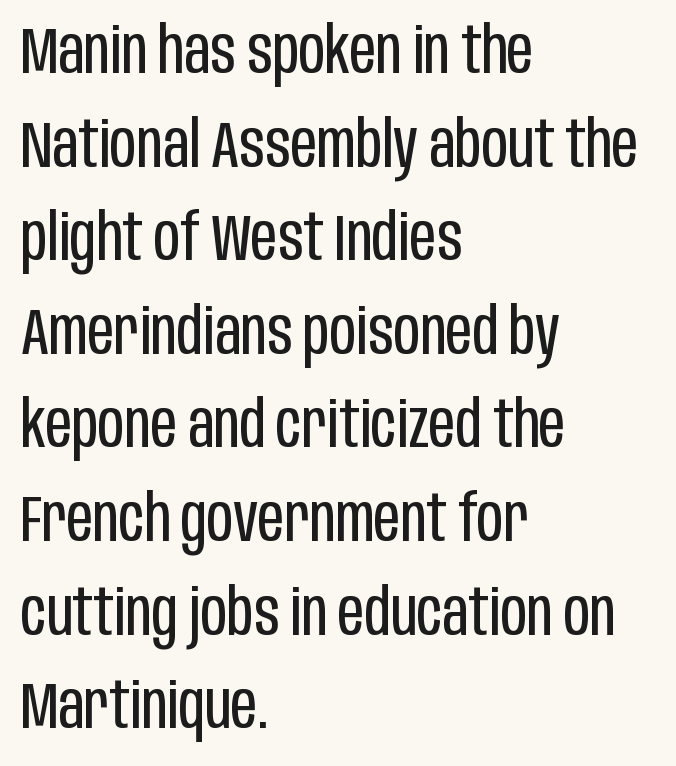
Typographically, this falls in the sans-serif category. Nobody drew a line under any word here. Compared with a typical body face, this is equally light or lighter still. Baseline-to-baseline distance is the conventional proportion of letter height. These lines were composed using upright roman letters.
